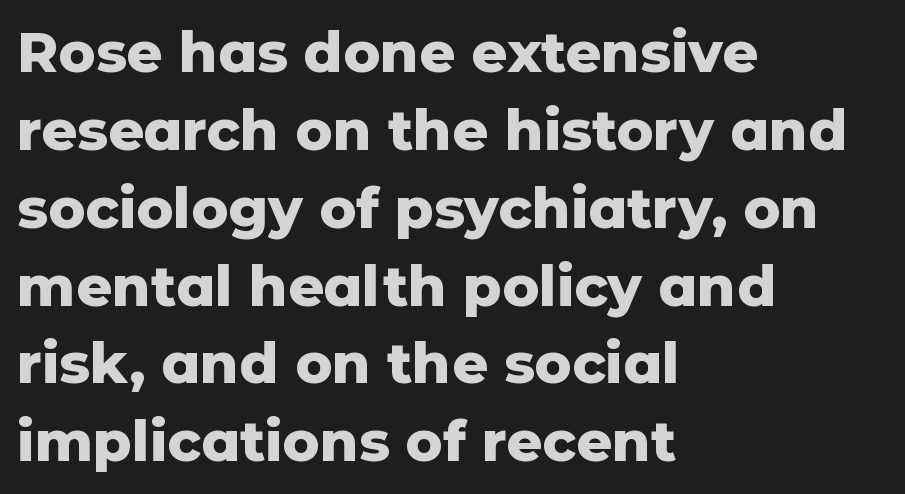
Q: Is the text bold? A: Yes.
Q: Is the text italic (slanted)? A: No, it is upright.
Q: Is the typeface a serif or a sans-serif typeface? A: Sans-serif.
Q: Is the text underlined? A: No.
Q: How is the paragraph aligned? A: Left-aligned.
Q: Is the spacing between letters normal or unusually wide? A: Normal.
Q: Is the spacing between lines tight, normal or loose? A: Normal.
Q: Width (condensed, normal, or wide)? A: Normal.
Q: Stroke contrast? A: Low.
Q: x-height? A: Medium.
Q: Monospaced? A: No.
